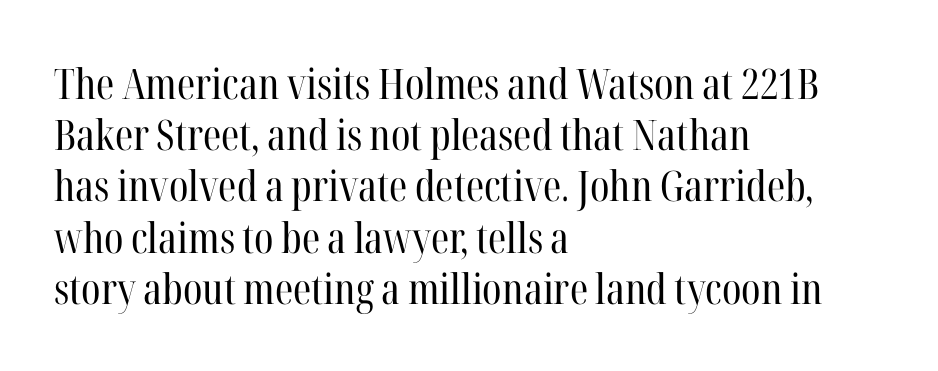
Q: Is the text bold? A: No.
Q: Is the text italic (slanted)? A: No, it is upright.
Q: Is the typeface a serif or a sans-serif typeface? A: Serif.
Q: Is the text underlined? A: No.
Q: How is the paragraph aligned? A: Left-aligned.
Q: Is the spacing between letters normal or unusually wide? A: Normal.
Q: Width (condensed, normal, or wide)? A: Condensed.
Q: Stroke contrast? A: High.
Q: x-height? A: Medium.
Q: Monospaced? A: No.
